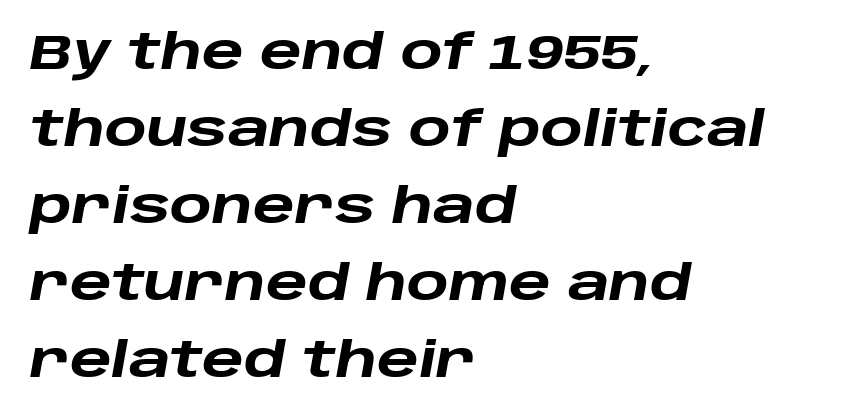
The passage shown is typed in a proportional face where columns would drift. These lines sit exactly where default settings would place them. The specimen reads as italic at a glance. Glance below the letters and you will spot only blank space. Default kerning and tracking; the words read as compact shapes. Compared with a centered layout, this one pins lines to the left instead.
